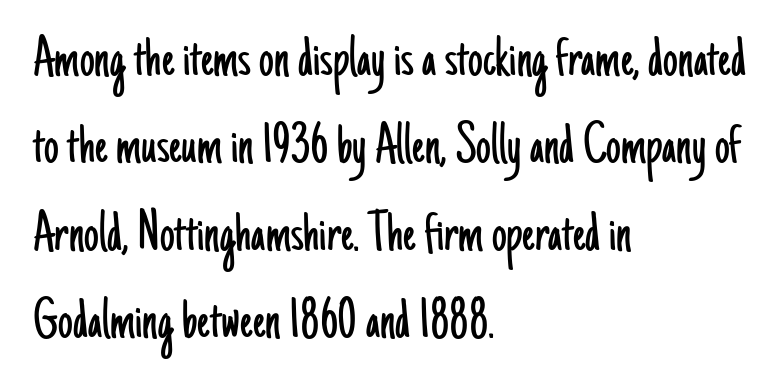
Classification — sans serif. The type is set solid horizontally, with unmodified tracking. Each letter keeps its own natural width here, so spacing adapts to shape. Normally led — the rows are evenly, conventionally spaced. A clean baseline with only descenders dipping below it. Rendered with straight, roman letterforms.
